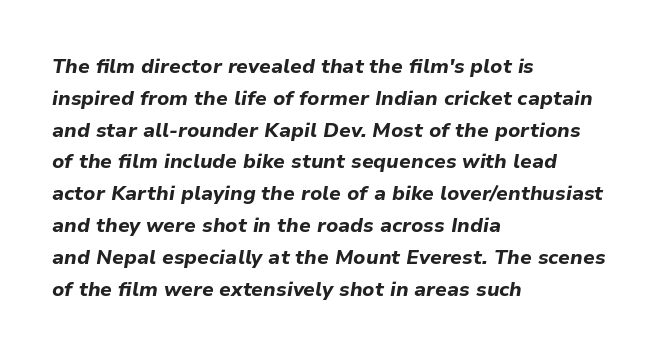
Q: Is the text bold? A: Yes.
Q: Is the text italic (slanted)? A: Yes, it leans right by about 9 degrees.
Q: Is the text underlined? A: No.
Q: How is the paragraph aligned? A: Left-aligned.
Q: Is the spacing between letters normal or unusually wide? A: Normal.
Q: Is the spacing between lines tight, normal or loose? A: Normal.
